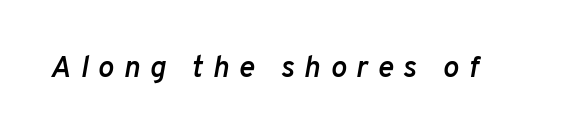
{"italic": "yes", "lean": "right", "slant_degrees": 10, "bold": "semi", "weight": "semibold", "width": "normal", "stroke_contrast": "low", "x_height": "medium", "monospaced": "no", "underline": "no", "letter_spacing": "wide", "letter_spacing_em": 0.32, "glyph_px": 30}
